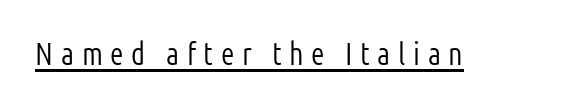
{"serif": "no", "italic": "no", "bold": "no", "weight": "light", "width": "condensed", "stroke_contrast": "low", "x_height": "medium", "monospaced": "no", "underline": "yes", "letter_spacing": "wide", "letter_spacing_em": 0.25, "glyph_px": 31}
